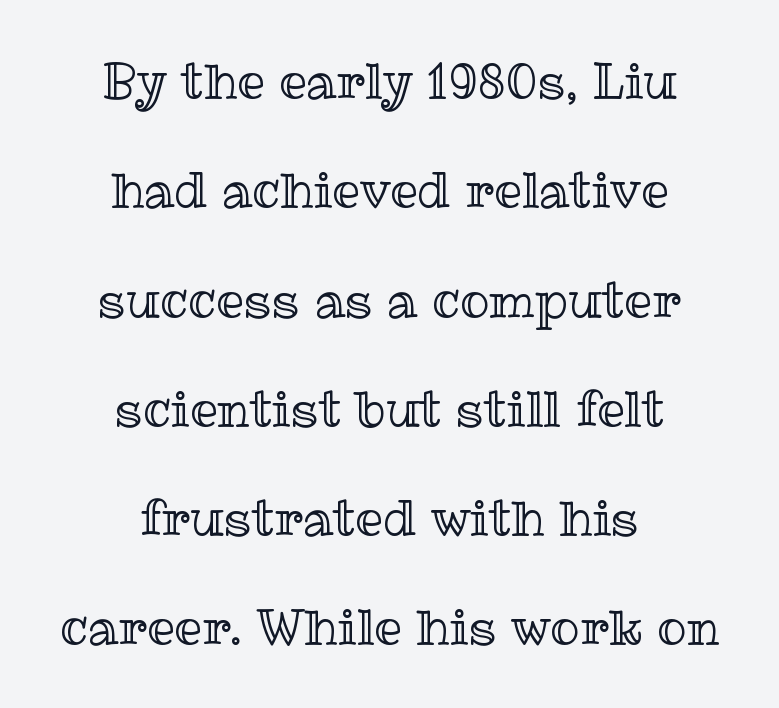
Q: Is the text italic (slanted)? A: No, it is upright.
Q: Is the text underlined? A: No.
Q: How is the paragraph aligned? A: Centered.
Q: Is the spacing between letters normal or unusually wide? A: Normal.
Q: Is the spacing between lines tight, normal or loose? A: Loose.
Q: Width (condensed, normal, or wide)? A: Normal.
Q: x-height? A: Medium.
Q: Monospaced? A: No.
